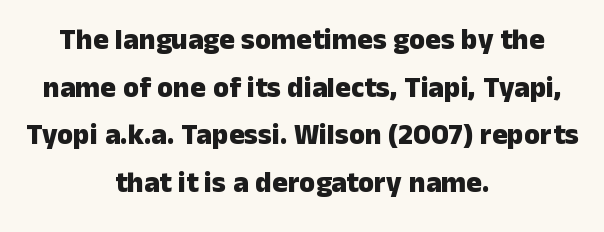
{"serif": "no", "italic": "no", "bold": "yes", "weight": "heavy", "width": "normal", "stroke_contrast": "low", "x_height": "medium", "monospaced": "no", "underline": "no", "align": "center", "line_spacing": "normal", "line_spacing_ratio": 1.64, "letter_spacing": "normal", "letter_spacing_em": 0.0, "glyph_px": 29}
